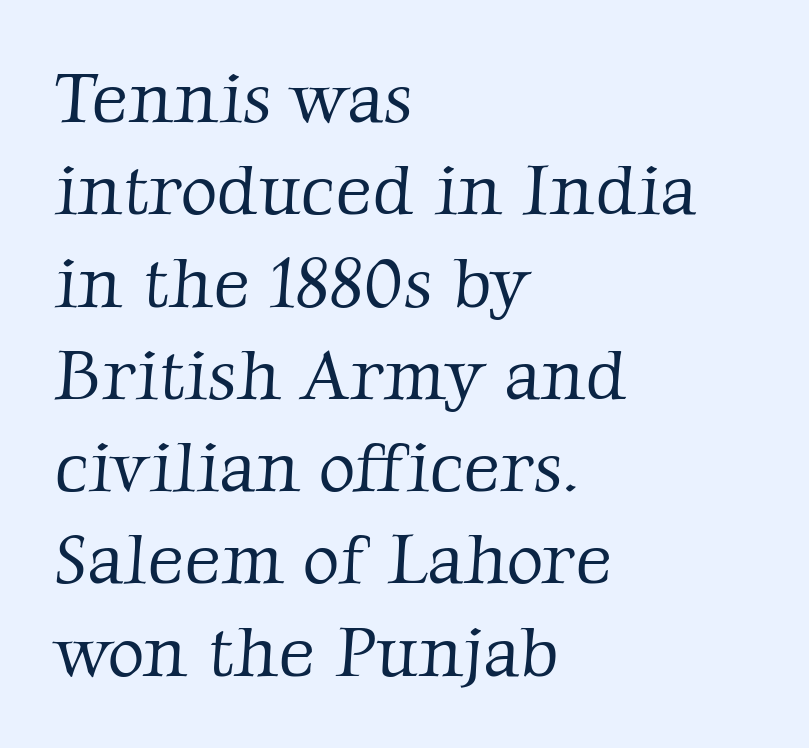
Here the designer chose a conventional face with non-uniform glyph widths. One-word summary of the alignment: left. Interline gaps are of average width in this sample. The typesetting does not lean heavy: it is not bold.
